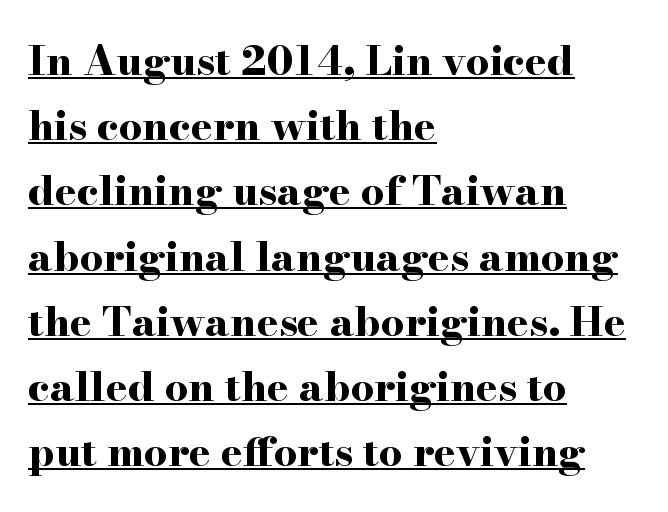
These lines stack with their left ends in a neat column. What weight is shown? A full bold with thick strokes. Notice how the stems are strictly vertical — no italics here. Classification — serif. Is there much room between lines? A standard amount, neither cramped nor airy.
